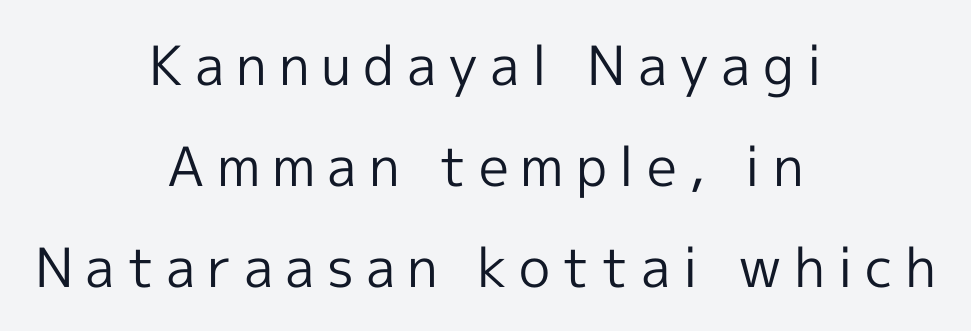
{"serif": "no", "italic": "no", "bold": "no", "weight": "regular", "width": "normal", "x_height": "medium", "monospaced": "no", "underline": "no", "align": "center", "line_spacing_ratio": 1.87, "letter_spacing": "wide", "letter_spacing_em": 0.22, "glyph_px": 54}
